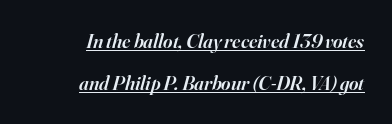
Q: Is the text bold? A: Semi-bold.
Q: Is the text italic (slanted)? A: Yes, it leans right by about 16 degrees.
Q: Is the text underlined? A: Yes.
Q: How is the paragraph aligned? A: Right-aligned.
Q: Is the spacing between letters normal or unusually wide? A: Normal.
Q: Is the spacing between lines tight, normal or loose? A: Loose.
